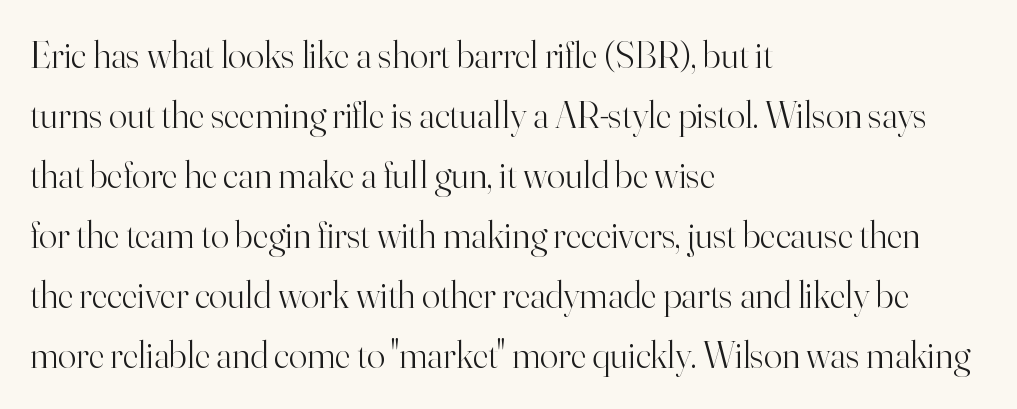
{"serif": "yes", "italic": "no", "bold": "no", "weight": "light", "width": "normal", "stroke_contrast": "high", "x_height": "small", "monospaced": "no", "underline": "no", "align": "left", "line_spacing": "normal", "line_spacing_ratio": 1.58, "letter_spacing": "normal", "letter_spacing_em": 0.0, "glyph_px": 38}
